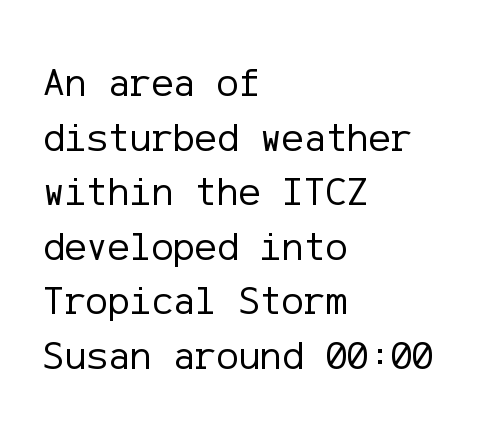
Q: Is the text bold? A: No.
Q: Is the text italic (slanted)? A: No, it is upright.
Q: Is the typeface a serif or a sans-serif typeface? A: Sans-serif.
Q: Is the text underlined? A: No.
Q: How is the paragraph aligned? A: Left-aligned.
Q: Is the spacing between letters normal or unusually wide? A: Normal.
Q: Is the spacing between lines tight, normal or loose? A: Normal.
Q: Width (condensed, normal, or wide)? A: Normal.
Q: Stroke contrast? A: Low.
Q: x-height? A: Medium.
